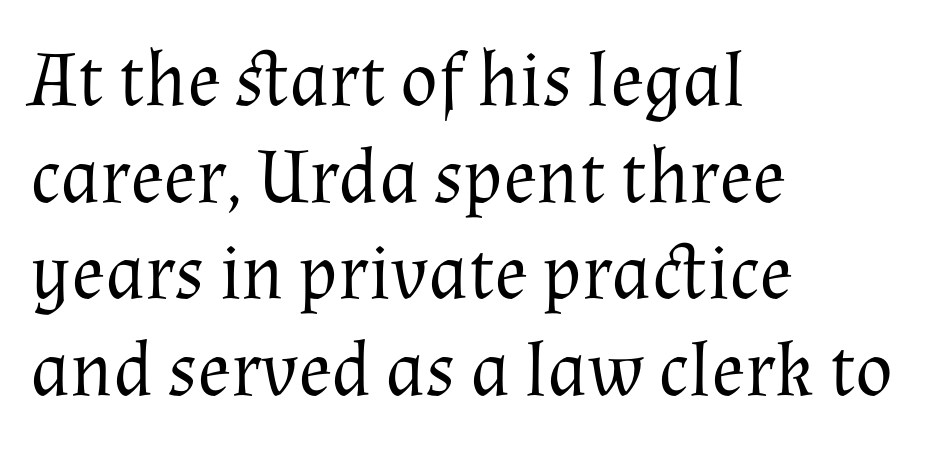
The image shows 78 px regular-weight serif type, upright; set left-aligned, line spacing 1.24x, normal letter spacing, not underlined; medium stroke contrast and a medium x-height.
